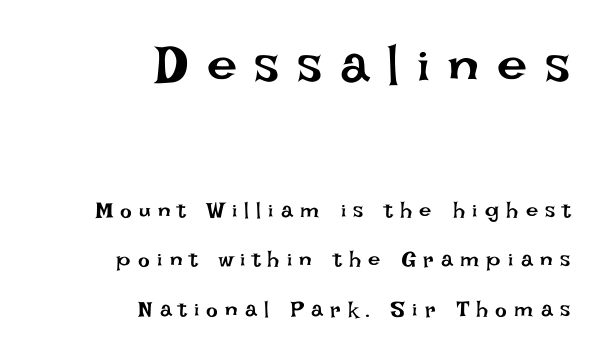
The image shows 54 px regular-weight type, upright; set right-aligned, loose line spacing (2.24x), unusually wide letter spacing (+0.33 em), not underlined; the first (top) block is 2.45x larger; low stroke contrast and a large x-height.
